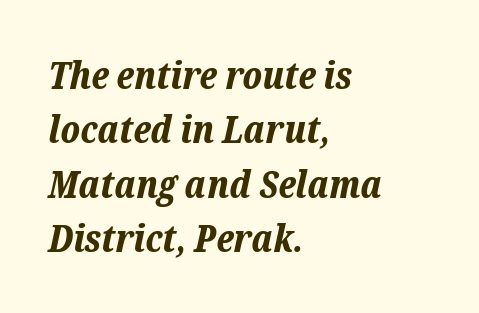
Q: Is the text bold? A: Yes.
Q: Is the text italic (slanted)? A: Yes, it leans right by about 12 degrees.
Q: Is the text underlined? A: No.
Q: How is the paragraph aligned? A: Left-aligned.
Q: Is the spacing between letters normal or unusually wide? A: Normal.
Q: Is the spacing between lines tight, normal or loose? A: Normal.
Q: Width (condensed, normal, or wide)? A: Normal.
Q: Stroke contrast? A: Low.
Q: x-height? A: Medium.
Q: Monospaced? A: No.
